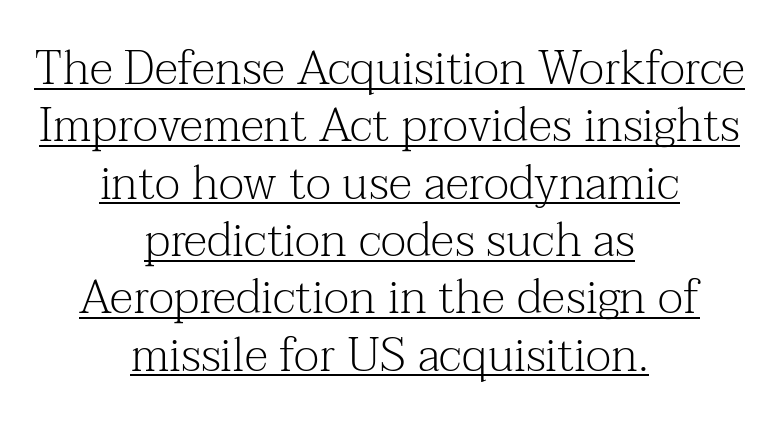
Q: Is the text bold? A: No.
Q: Is the text italic (slanted)? A: No, it is upright.
Q: Is the typeface a serif or a sans-serif typeface? A: Serif.
Q: Is the text underlined? A: Yes.
Q: How is the paragraph aligned? A: Centered.
Q: Is the spacing between letters normal or unusually wide? A: Normal.
Q: Width (condensed, normal, or wide)? A: Normal.
Q: Stroke contrast? A: Medium.
Q: x-height? A: Medium.
Q: Monospaced? A: No.
